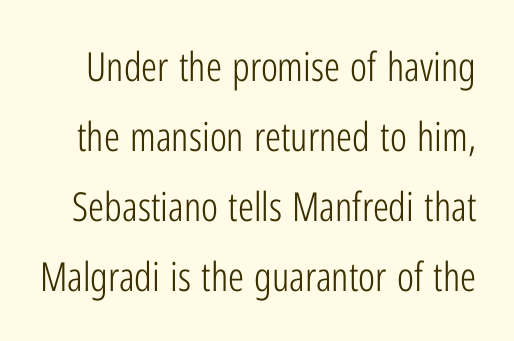
{"serif": "no", "italic": "no", "bold": "no", "weight": "light", "width": "condensed", "stroke_contrast": "low", "x_height": "medium", "monospaced": "no", "underline": "no", "line_spacing_ratio": 1.75, "letter_spacing": "normal", "letter_spacing_em": 0.0, "glyph_px": 40}
